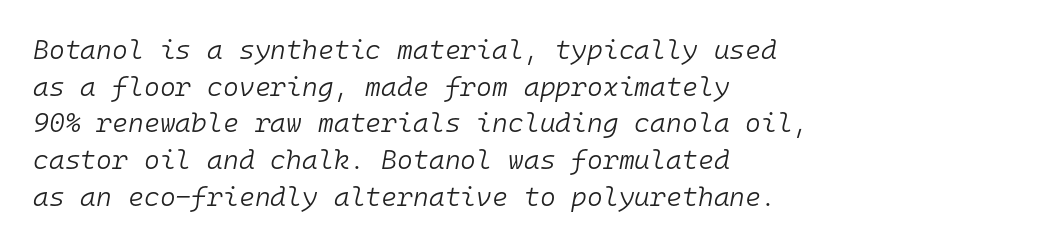
Q: Is the text bold? A: No.
Q: Is the text italic (slanted)? A: Yes, it leans right by about 10 degrees.
Q: Is the text underlined? A: No.
Q: How is the paragraph aligned? A: Left-aligned.
Q: Is the spacing between letters normal or unusually wide? A: Normal.
Q: Is the spacing between lines tight, normal or loose? A: Normal.
